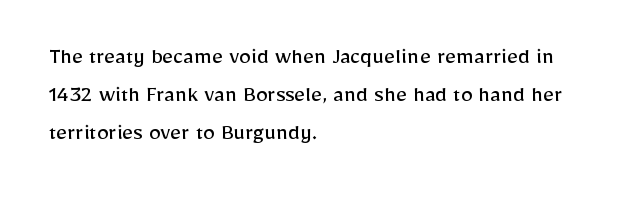
{"italic": "no", "bold": "no", "underline": "no", "align": "left", "line_spacing": "normal", "line_spacing_ratio": 1.59, "letter_spacing": "normal", "letter_spacing_em": 0.0, "glyph_px": 24}
